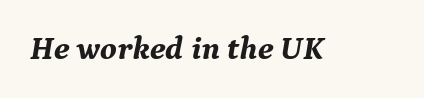
Yep, that's italic — everything's leaning. A typesetter would label this face a serif. What weight is shown? A full bold with thick strokes. The letterforms sit shoulder to shoulder at normal distance.
